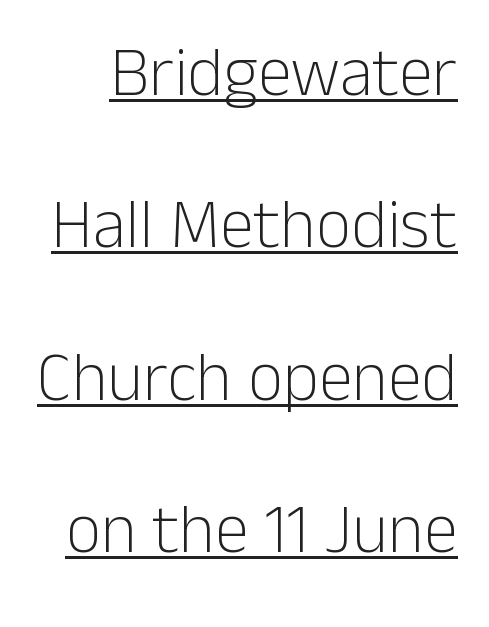
This rendering employs a face without finishing strokes, i.e., a sans-serif. A baseline rule has been typeset under these characters. This block would shrink considerably if given ordinary leading; it's expanded now. The letterforms sit shoulder to shoulder at normal distance. This reads as an unemphasized weight, regular at the heaviest. The passage shown is typed in a proportional face where columns would drift.
